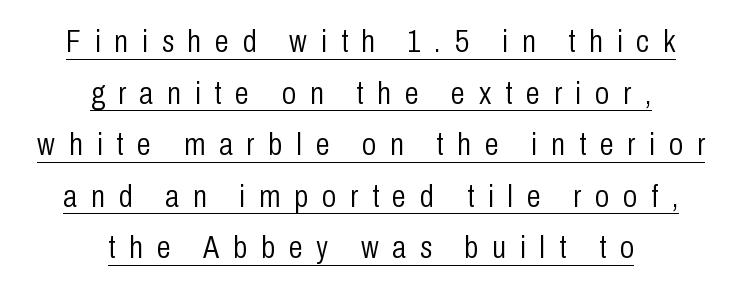
Between one letter and the next there's a generous, obvious gap. Neither beginnings nor endings align; midpoints do. Is the stroke heavy? The answer is a plain regular-or-lighter. Examine the stroke ends and you'll find no serifs.
